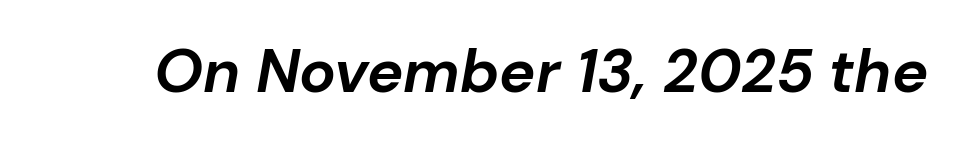
Q: Is the text bold? A: Yes.
Q: Is the text italic (slanted)? A: Yes, it leans right by about 10 degrees.
Q: Is the text underlined? A: No.
Q: Is the spacing between letters normal or unusually wide? A: Normal.
Q: Width (condensed, normal, or wide)? A: Normal.
Q: Stroke contrast? A: Low.
Q: x-height? A: Medium.
Q: Monospaced? A: No.
